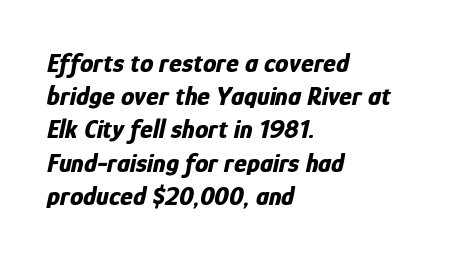
The image shows 27 px bold type, italic (leaning right); set left-aligned, line spacing 1.23x, normal letter spacing, not underlined.
